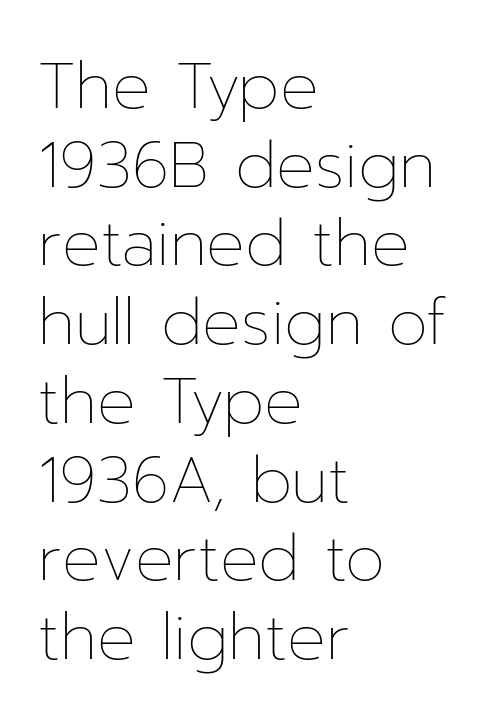
Q: Is the text bold? A: No.
Q: Is the text italic (slanted)? A: No, it is upright.
Q: Is the text underlined? A: No.
Q: How is the paragraph aligned? A: Left-aligned.
Q: Is the spacing between letters normal or unusually wide? A: Normal.
Q: Width (condensed, normal, or wide)? A: Normal.
Q: Stroke contrast? A: Low.
Q: x-height? A: Medium.
Q: Monospaced? A: No.
